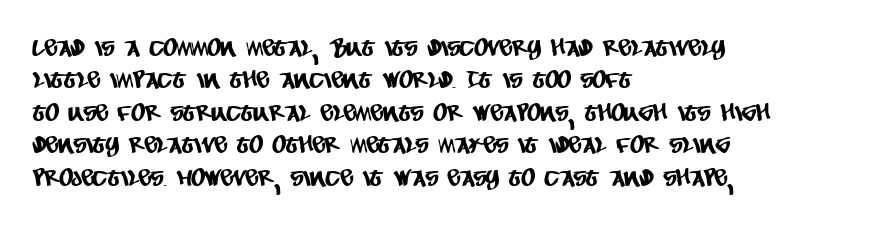
The image shows 24 px text type; set left-aligned, normal line spacing (1.35x), normal letter spacing, not underlined.
